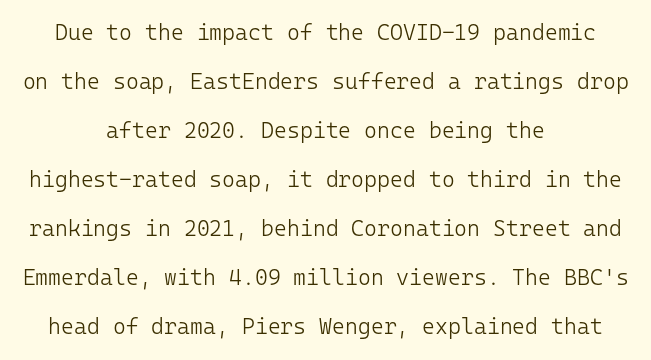
{"italic": "no", "bold": "no", "underline": "no", "align": "center", "line_spacing": "loose", "line_spacing_ratio": 2.23, "letter_spacing": "normal", "letter_spacing_em": 0.0, "glyph_px": 22}
